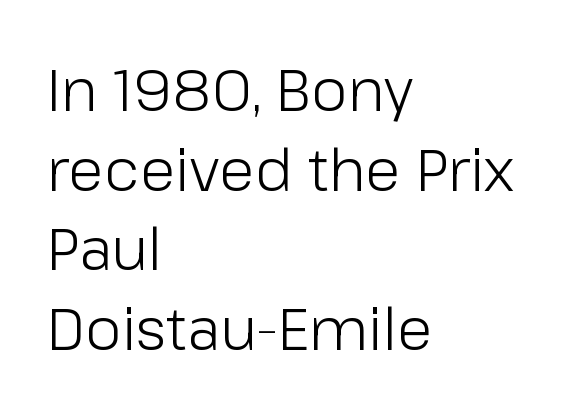
The image shows 59 px light sans-serif type, upright; set left-aligned, normal line spacing (1.35x), normal letter spacing, not underlined; low stroke contrast and a medium x-height.
